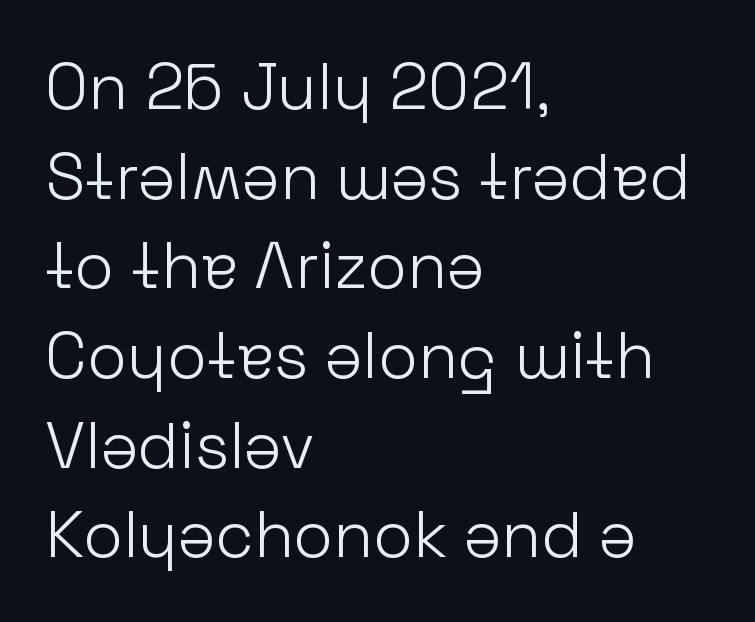
{"serif": "no", "italic": "no", "bold": "no", "weight": "light", "width": "normal", "stroke_contrast": "low", "x_height": "medium", "monospaced": "no", "underline": "no", "align": "left", "line_spacing": "normal", "line_spacing_ratio": 1.38, "letter_spacing": "normal", "letter_spacing_em": 0.0, "glyph_px": 65}
